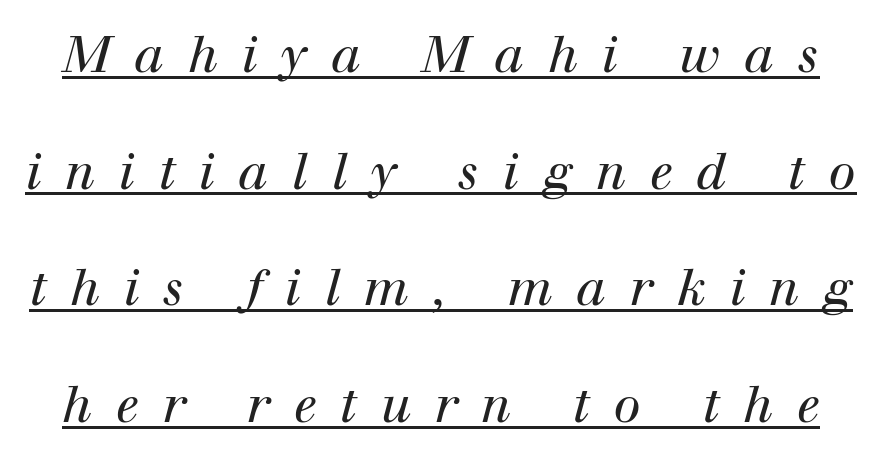
This is underlined copy, the kind a proofreader might mark for attention. Successive baselines arrive slowly, with a big drop between each. Stroke thickness stays within the range of a standard reading face or lighter. This rendering widens character spacing well past its baseline value.
